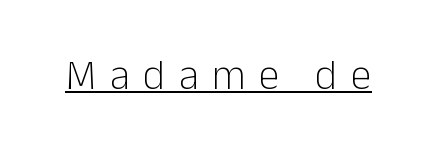
The tracking reads as deliberately expanded to a designer's eye. A rule runs beneath these lines of type. Think standard paragraph weight, or any step lighter than that. Nothing sits at the stroke ends, so this counts as sans-serif.
